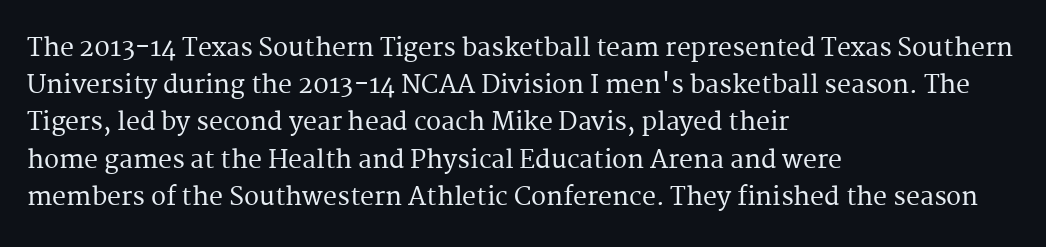
Q: Is the text italic (slanted)? A: No, it is upright.
Q: Is the text underlined? A: No.
Q: How is the paragraph aligned? A: Left-aligned.
Q: Is the spacing between letters normal or unusually wide? A: Normal.
Q: Is the spacing between lines tight, normal or loose? A: Normal.
